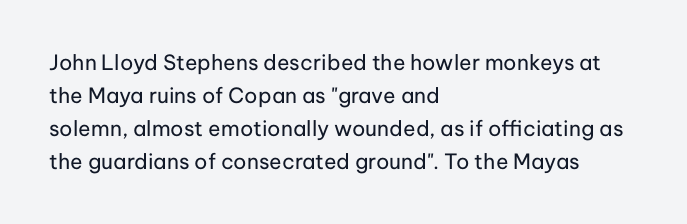
No italicization has been applied; the sample stays upright. This rendering features lettering with no underline. Summary of weight: not heavy and not bold. The typesetter chose a ragged-right arrangement here. The vertical gap from one line to the next is medium.
